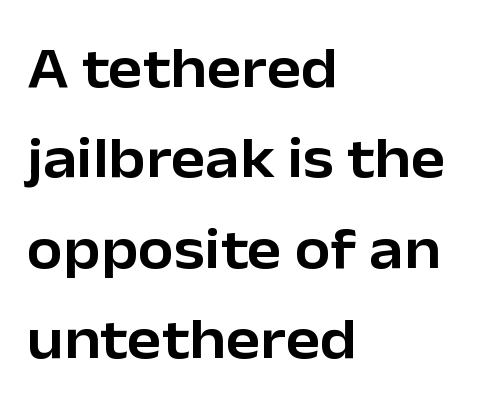
Q: Is the text italic (slanted)? A: No, it is upright.
Q: Is the typeface a serif or a sans-serif typeface? A: Sans-serif.
Q: Is the text underlined? A: No.
Q: How is the paragraph aligned? A: Left-aligned.
Q: Is the spacing between letters normal or unusually wide? A: Normal.
Q: Is the spacing between lines tight, normal or loose? A: Normal.
Q: Width (condensed, normal, or wide)? A: Normal.
Q: Stroke contrast? A: Low.
Q: x-height? A: Medium.
Q: Monospaced? A: No.
